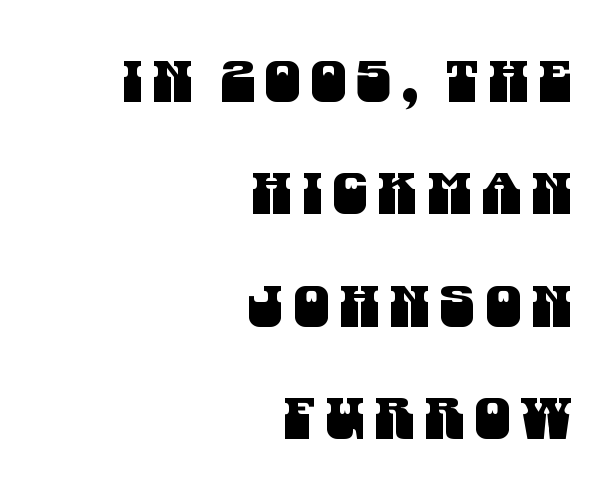
{"serif": "no", "width": "condensed", "stroke_contrast": "medium", "x_height": "large", "monospaced": "no", "underline": "no", "align": "right", "line_spacing": "loose", "line_spacing_ratio": 1.97, "glyph_px": 57}
